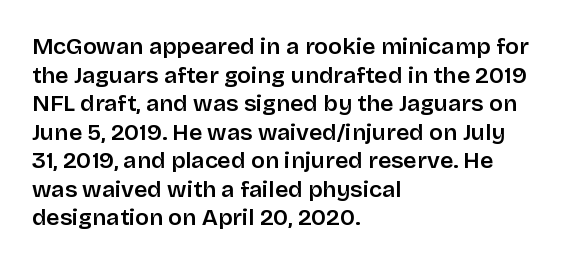
Q: Is the text bold? A: Semi-bold.
Q: Is the text italic (slanted)? A: No, it is upright.
Q: Is the text underlined? A: No.
Q: How is the paragraph aligned? A: Left-aligned.
Q: Is the spacing between letters normal or unusually wide? A: Normal.
